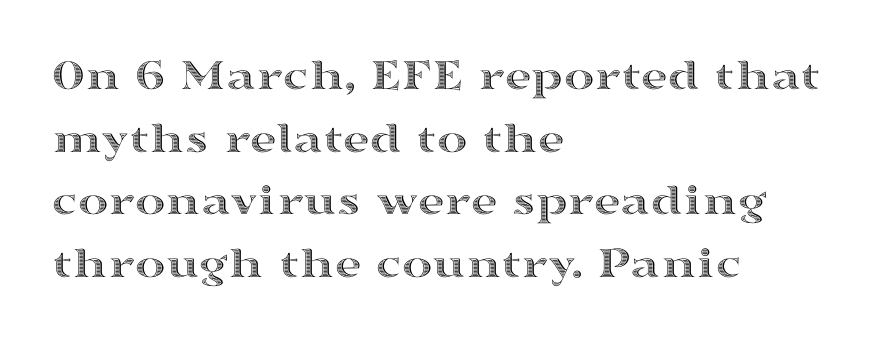
What's the leading like? Ordinary, nothing unusual. The rag falls on the right side of this text block. Letter spacing: default. Think of a printed novel: that variable character pitch is what you see here. Nobody drew a line under any word here. A roman cut, with each character standing at attention.
